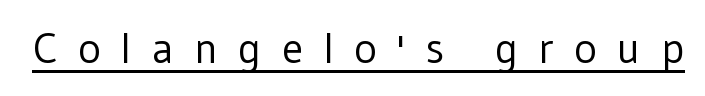
{"serif": "no", "italic": "no", "bold": "no", "weight": "regular", "width": "normal", "stroke_contrast": "low", "x_height": "medium", "monospaced": "no", "underline": "yes", "letter_spacing": "wide", "letter_spacing_em": 0.47, "glyph_px": 43}
